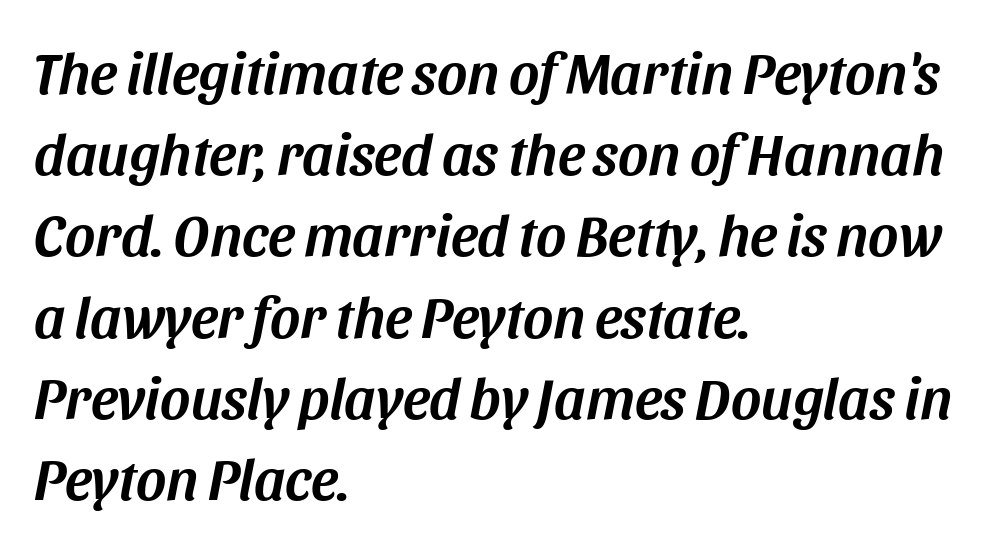
{"italic": "yes", "lean": "right", "slant_degrees": 11, "width": "normal", "stroke_contrast": "medium", "x_height": "large", "monospaced": "no", "underline": "no", "align": "left", "line_spacing": "normal", "line_spacing_ratio": 1.4, "letter_spacing": "normal", "letter_spacing_em": 0.0, "glyph_px": 58}
